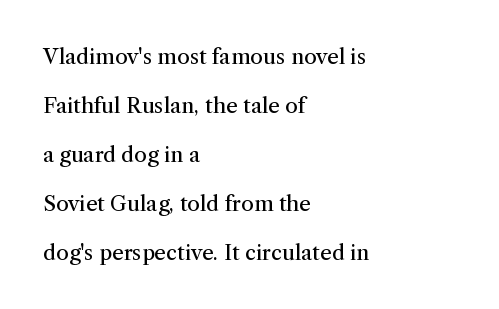
Q: Is the text bold? A: No.
Q: Is the text italic (slanted)? A: No, it is upright.
Q: Is the text underlined? A: No.
Q: How is the paragraph aligned? A: Left-aligned.
Q: Is the spacing between letters normal or unusually wide? A: Normal.
Q: Is the spacing between lines tight, normal or loose? A: Loose.
